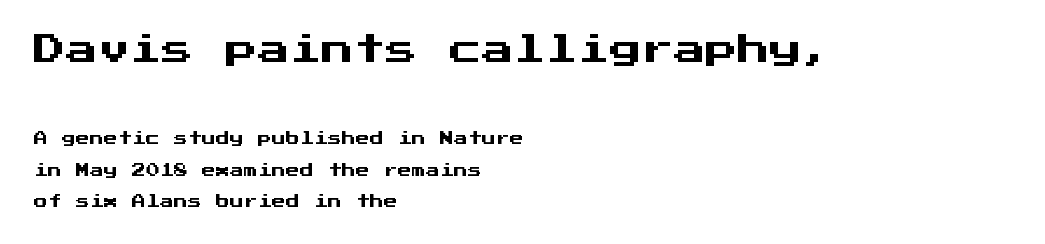
Q: Is the text italic (slanted)? A: No, it is upright.
Q: Is the typeface a serif or a sans-serif typeface? A: Sans-serif.
Q: Is the text underlined? A: No.
Q: How is the paragraph aligned? A: Left-aligned.
Q: Is the spacing between letters normal or unusually wide? A: Normal.
Q: Is the spacing between lines tight, normal or loose? A: Loose.
Q: Which block of text is set in a larger size, the first (top) or the second (bottom)? A: The first (top) one.
Q: Width (condensed, normal, or wide)? A: Normal.
Q: Stroke contrast? A: Medium.
Q: x-height? A: Medium.
Q: Monospaced? A: Yes.
